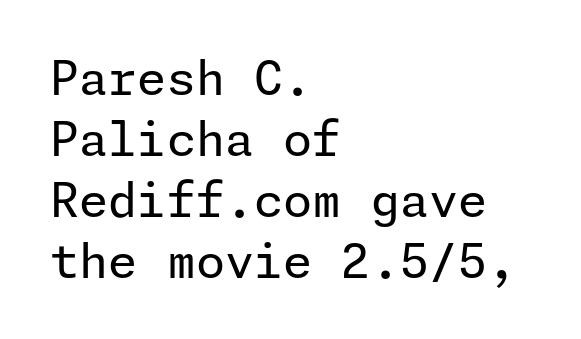
{"serif": "no", "italic": "no", "bold": "no", "weight": "regular", "width": "normal", "stroke_contrast": "low", "x_height": "medium", "underline": "no", "align": "left", "line_spacing": "normal", "line_spacing_ratio": 1.3, "letter_spacing": "normal", "letter_spacing_em": 0.0, "glyph_px": 47}
